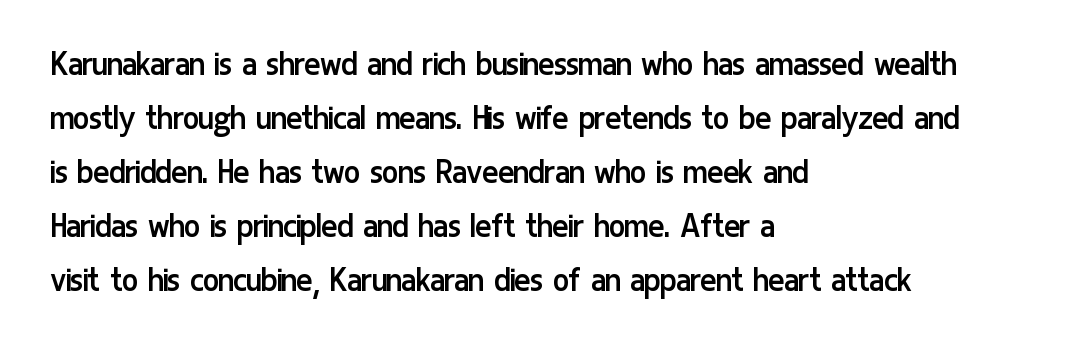
The image shows 38 px regular-weight, condensed sans-serif type, upright; set left-aligned, normal line spacing (1.42x), normal letter spacing, not underlined; low stroke contrast and a medium x-height.
